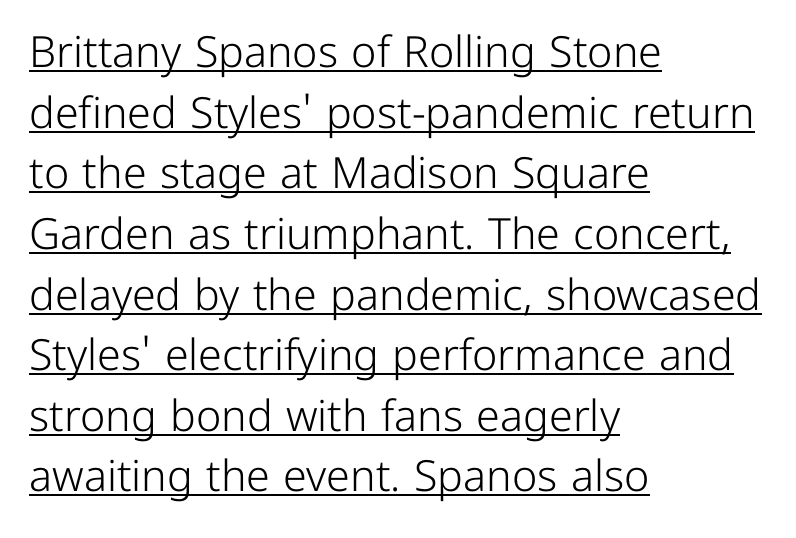
Observe the ordinary spacing: letters are neighbours, not strangers. Underlining? Definitely there. If you drew a ruler down the left edge, every line would touch it. Stems here are at most as thick as an everyday book face.
